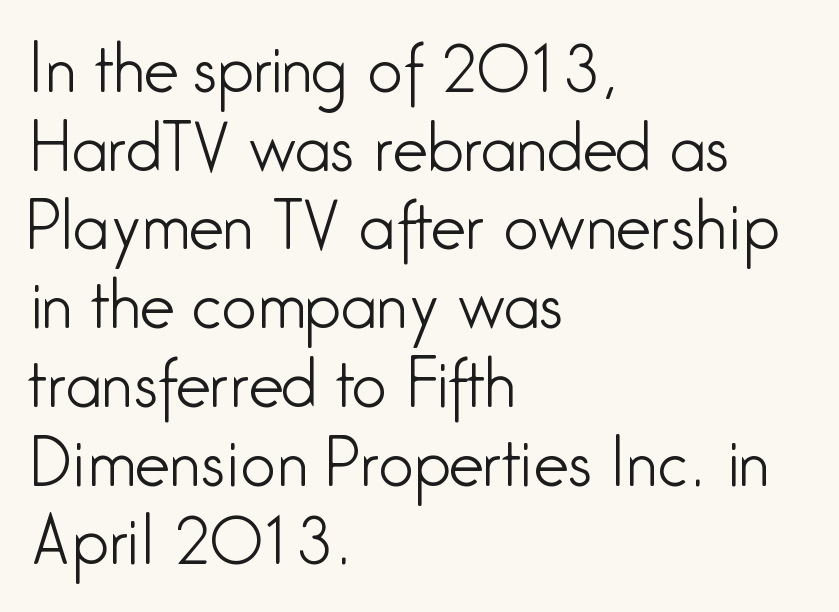
{"serif": "no", "italic": "no", "bold": "no", "weight": "light", "width": "condensed", "stroke_contrast": "low", "x_height": "medium", "monospaced": "no", "underline": "no", "align": "left", "line_spacing": "normal", "line_spacing_ratio": 1.27, "letter_spacing": "normal", "letter_spacing_em": 0.0, "glyph_px": 62}
